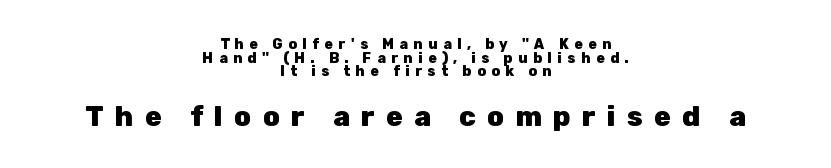
Q: Is the text bold? A: Yes.
Q: Is the text italic (slanted)? A: No, it is upright.
Q: Is the typeface a serif or a sans-serif typeface? A: Sans-serif.
Q: Is the text underlined? A: No.
Q: How is the paragraph aligned? A: Centered.
Q: Is the spacing between letters normal or unusually wide? A: Unusually wide.
Q: Is the spacing between lines tight, normal or loose? A: Tight.
Q: Which block of text is set in a larger size, the first (top) or the second (bottom)? A: The second (bottom) one.
Q: Width (condensed, normal, or wide)? A: Normal.
Q: Stroke contrast? A: Low.
Q: x-height? A: Medium.
Q: Monospaced? A: No.
